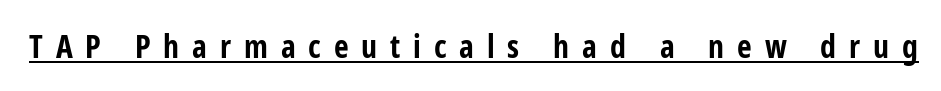
Q: Is the text bold? A: Yes.
Q: Is the text italic (slanted)? A: No, it is upright.
Q: Is the typeface a serif or a sans-serif typeface? A: Sans-serif.
Q: Is the text underlined? A: Yes.
Q: Is the spacing between letters normal or unusually wide? A: Unusually wide.
Q: Width (condensed, normal, or wide)? A: Condensed.
Q: Stroke contrast? A: Low.
Q: x-height? A: Medium.
Q: Monospaced? A: No.
